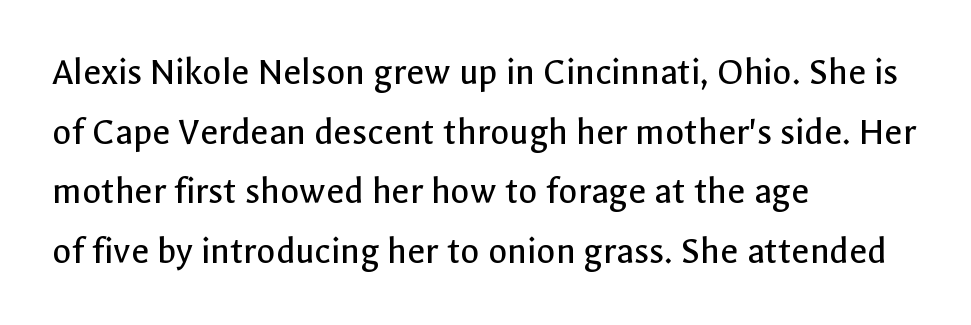
{"serif": "no", "italic": "no", "bold": "no", "weight": "regular", "width": "normal", "x_height": "medium", "monospaced": "no", "underline": "no", "align": "left", "line_spacing": "normal", "line_spacing_ratio": 1.53, "letter_spacing": "normal", "letter_spacing_em": 0.0, "glyph_px": 39}
